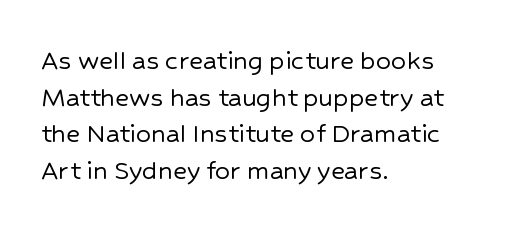
Q: Is the text italic (slanted)? A: No, it is upright.
Q: Is the typeface a serif or a sans-serif typeface? A: Sans-serif.
Q: Is the text underlined? A: No.
Q: How is the paragraph aligned? A: Left-aligned.
Q: Is the spacing between letters normal or unusually wide? A: Normal.
Q: Width (condensed, normal, or wide)? A: Normal.
Q: Stroke contrast? A: Low.
Q: x-height? A: Medium.
Q: Monospaced? A: No.
